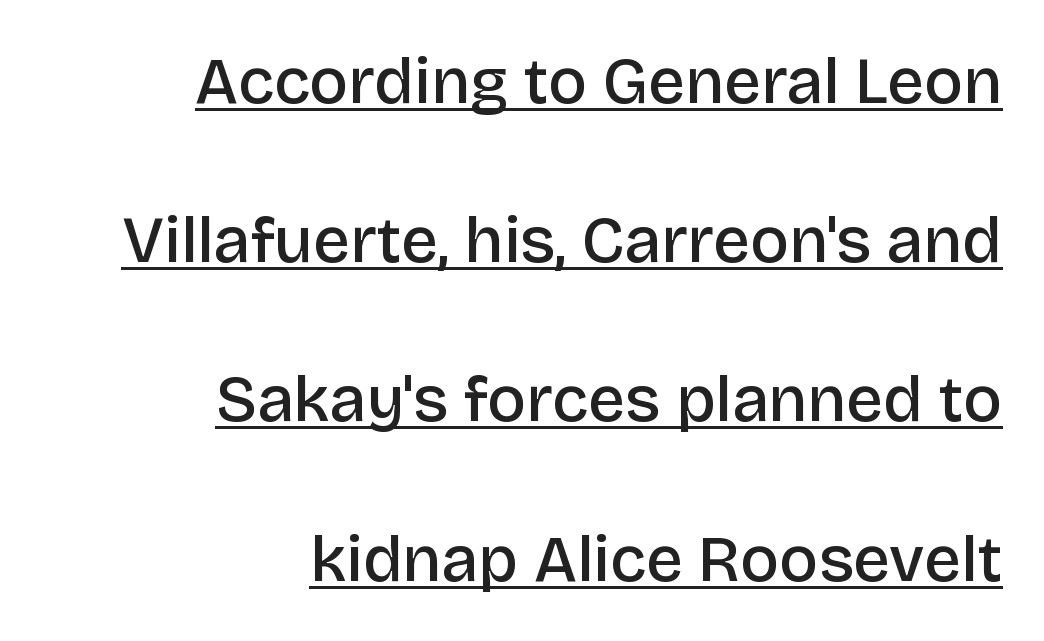
Q: Is the text bold? A: Semi-bold.
Q: Is the text italic (slanted)? A: No, it is upright.
Q: Is the typeface a serif or a sans-serif typeface? A: Sans-serif.
Q: Is the text underlined? A: Yes.
Q: How is the paragraph aligned? A: Right-aligned.
Q: Is the spacing between letters normal or unusually wide? A: Normal.
Q: Is the spacing between lines tight, normal or loose? A: Loose.
Q: Width (condensed, normal, or wide)? A: Normal.
Q: Stroke contrast? A: Low.
Q: x-height? A: Large.
Q: Monospaced? A: No.
